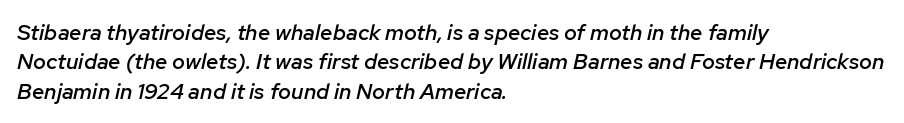
Q: Is the text bold? A: Semi-bold.
Q: Is the text italic (slanted)? A: Yes, it leans right by about 12 degrees.
Q: Is the text underlined? A: No.
Q: How is the paragraph aligned? A: Left-aligned.
Q: Is the spacing between letters normal or unusually wide? A: Normal.
Q: Is the spacing between lines tight, normal or loose? A: Normal.
